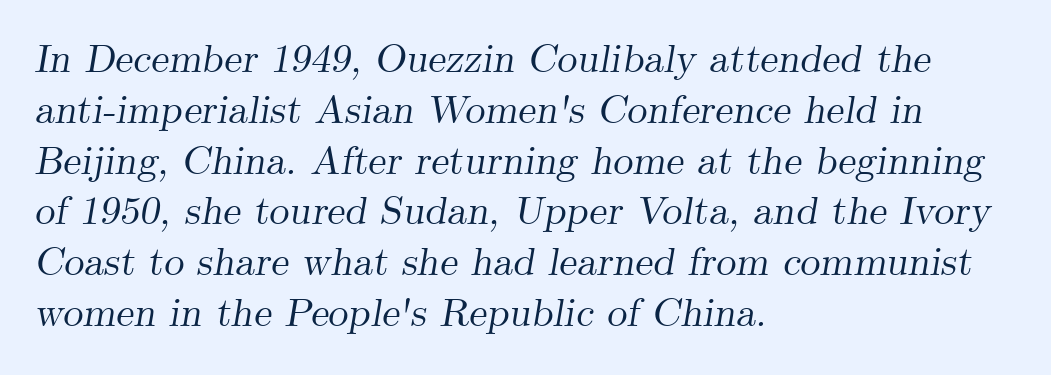
Slanted lettering throughout. Has an underline been added? It has not. In terms of letterspacing, this is plain default setting. Here the designer chose a conventional face with non-uniform glyph widths. Line starts are locked; line ends wander. Regarding leading, the lines here are spaced in the standard way.
